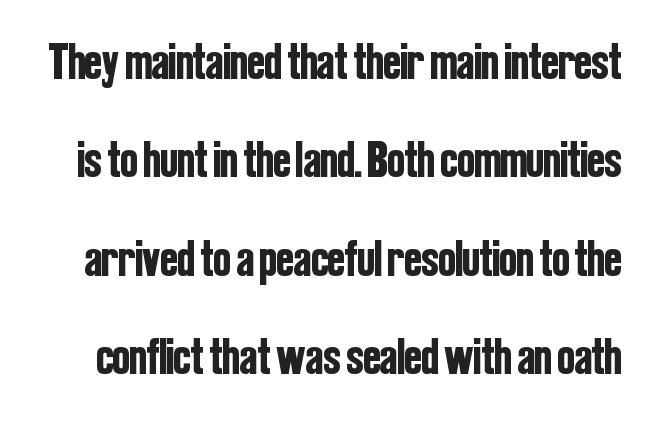
No italicization has been applied; the sample stays upright. Rule under the text: the space is simply empty. The text was rendered using a sans face with plain stroke endings. Do the characters align in a grid? No, the font is proportional.
